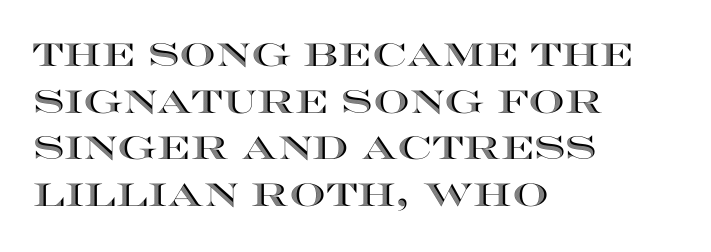
Q: Is the text italic (slanted)? A: No, it is upright.
Q: Is the text underlined? A: No.
Q: How is the paragraph aligned? A: Left-aligned.
Q: Is the spacing between letters normal or unusually wide? A: Normal.
Q: Is the spacing between lines tight, normal or loose? A: Normal.
Q: Width (condensed, normal, or wide)? A: Wide.
Q: x-height? A: Large.
Q: Monospaced? A: No.
